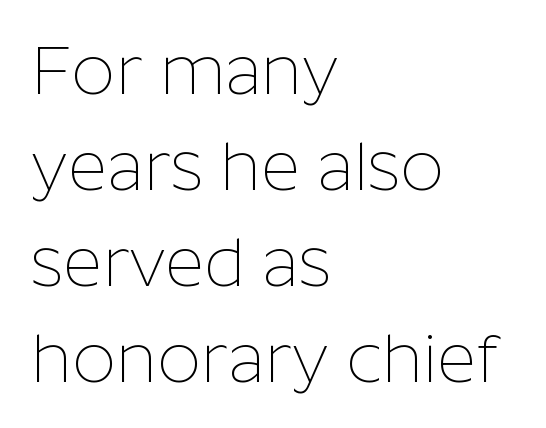
The image shows 68 px thin sans-serif type, upright; set left-aligned, normal line spacing (1.41x), normal letter spacing, not underlined; low stroke contrast and a medium x-height.
